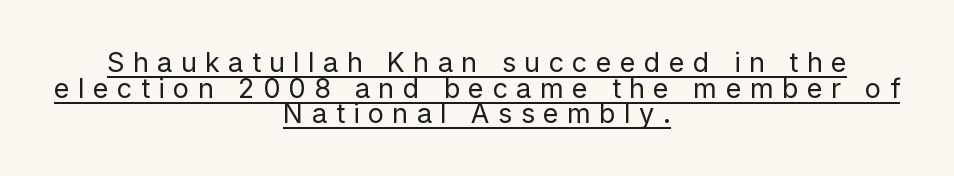
Q: Is the text bold? A: No.
Q: Is the text italic (slanted)? A: No, it is upright.
Q: Is the text underlined? A: Yes.
Q: How is the paragraph aligned? A: Centered.
Q: Is the spacing between letters normal or unusually wide? A: Unusually wide.
Q: Is the spacing between lines tight, normal or loose? A: Tight.
